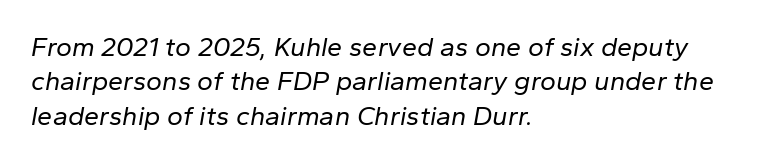
The strip under each line holds only bare page. The lines are quadded left. Italic? Definitely — the glyphs are oblique. The rendering keeps characters at their native spacing.
